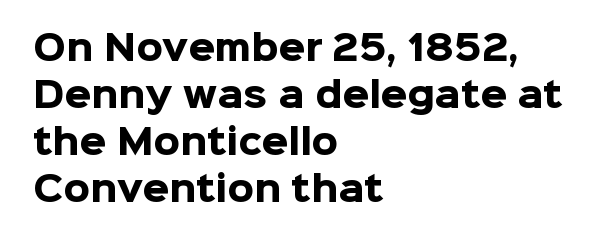
{"serif": "no", "italic": "no", "bold": "yes", "weight": "heavy", "width": "normal", "stroke_contrast": "low", "x_height": "medium", "monospaced": "no", "underline": "no", "align": "left", "line_spacing": "normal", "line_spacing_ratio": 1.38, "letter_spacing": "normal", "letter_spacing_em": 0.0, "glyph_px": 34}
